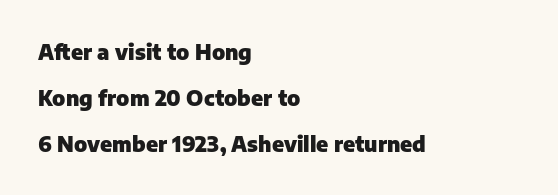
Heavy-handed strokes throughout: this text is bold. Leading is clearly above the norm, producing a sparse column. The compositor pushed each line to the left boundary. The strip under each line holds only bare page. How are the letters spaced? Ordinarily, with no added tracking.
